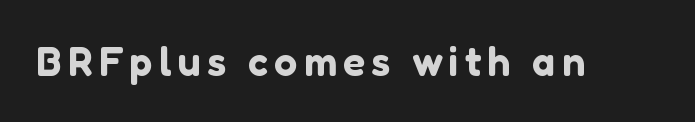
A typesetter would mark this as roman, not italic. Character widths vary here, with narrow letters taking less room than wide ones. The baseline area is clear. The typeface chosen for these lines omits serifs.
